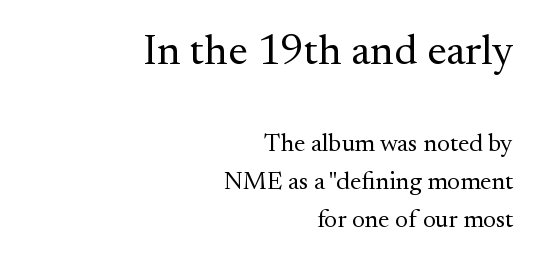
Q: Is the text bold? A: No.
Q: Is the text italic (slanted)? A: No, it is upright.
Q: Is the typeface a serif or a sans-serif typeface? A: Serif.
Q: Is the text underlined? A: No.
Q: How is the paragraph aligned? A: Right-aligned.
Q: Is the spacing between letters normal or unusually wide? A: Normal.
Q: Is the spacing between lines tight, normal or loose? A: Normal.
Q: Which block of text is set in a larger size, the first (top) or the second (bottom)? A: The first (top) one.
Q: Width (condensed, normal, or wide)? A: Normal.
Q: Stroke contrast? A: Medium.
Q: x-height? A: Small.
Q: Monospaced? A: No.
